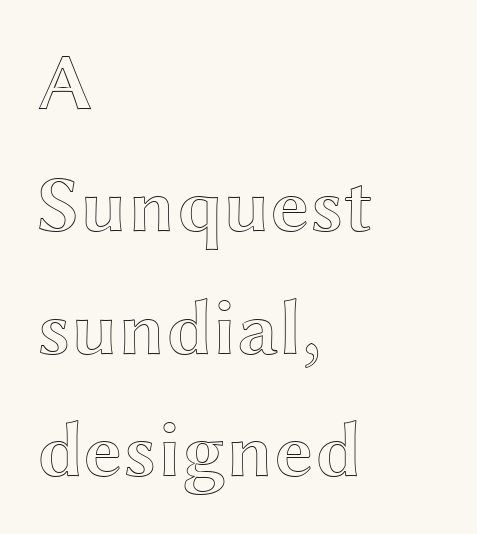
{"italic": "no", "width": "wide", "x_height": "medium", "monospaced": "no", "underline": "no", "align": "left", "line_spacing": "normal", "line_spacing_ratio": 1.53, "letter_spacing": "normal", "letter_spacing_em": 0.0, "glyph_px": 80}
